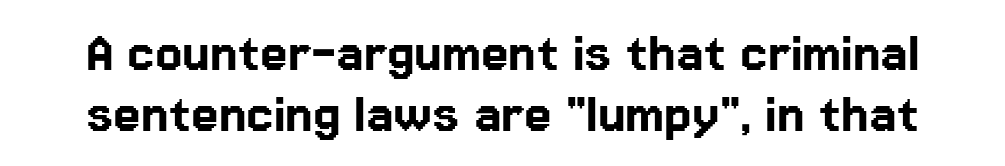
The image shows 62 px sans-serif type, upright; set tight line spacing (0.98x), normal letter spacing, not underlined; low stroke contrast and a medium x-height.
